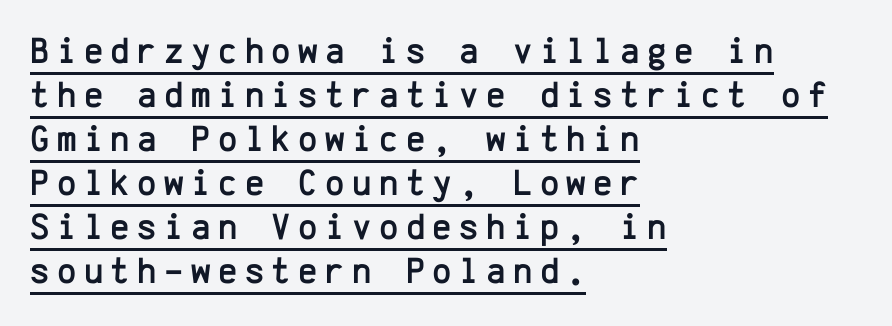
To sum up the face: it is a sans, with no serifs. What stands out about the letter spacing? Its width — letters are far apart. Here the designer chose a console-style face with uniform glyph widths. Each line of the rendering has a horizontal stroke beneath the glyphs. These lines were composed using upright roman letters. The paragraph has a hard left edge and a soft right edge.
